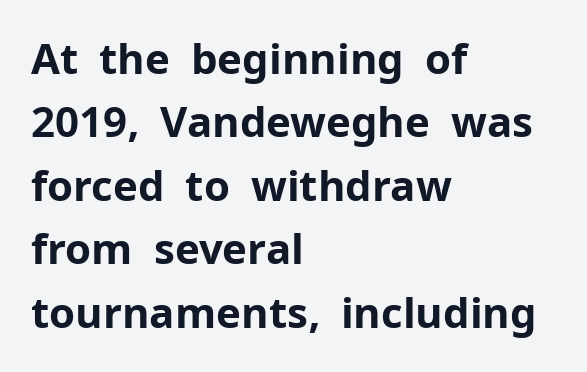
Q: Is the text bold? A: Yes.
Q: Is the text italic (slanted)? A: No, it is upright.
Q: Is the typeface a serif or a sans-serif typeface? A: Sans-serif.
Q: Is the text underlined? A: No.
Q: How is the paragraph aligned? A: Left-aligned.
Q: Is the spacing between letters normal or unusually wide? A: Normal.
Q: Is the spacing between lines tight, normal or loose? A: Normal.
Q: Width (condensed, normal, or wide)? A: Normal.
Q: Stroke contrast? A: Low.
Q: x-height? A: Medium.
Q: Monospaced? A: No.
